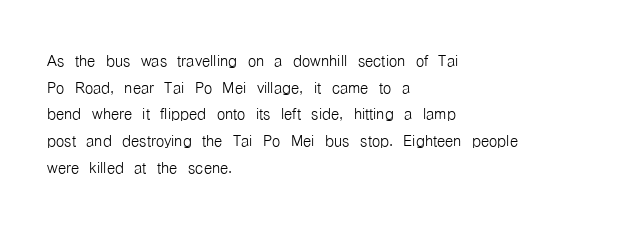
Q: Is the text bold? A: No.
Q: Is the text italic (slanted)? A: No, it is upright.
Q: Is the text underlined? A: No.
Q: How is the paragraph aligned? A: Left-aligned.
Q: Is the spacing between letters normal or unusually wide? A: Normal.
Q: Is the spacing between lines tight, normal or loose? A: Normal.
